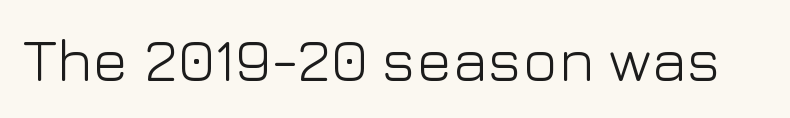
{"serif": "no", "italic": "no", "bold": "no", "weight": "light", "width": "normal", "stroke_contrast": "low", "x_height": "medium", "monospaced": "no", "underline": "no", "letter_spacing": "normal", "letter_spacing_em": 0.0, "glyph_px": 60}
